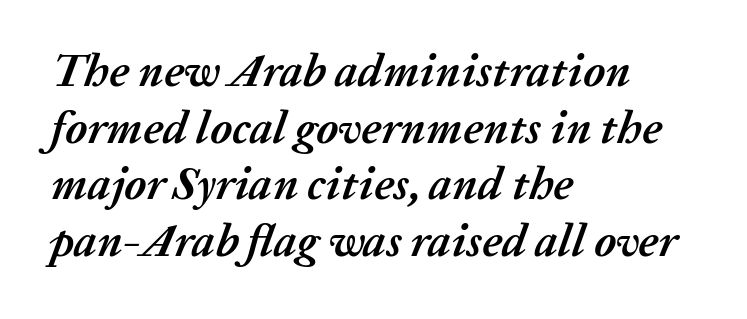
Pretty heavy lettering here — definitely bold. The setting favours the left margin, as ordinary paragraphs usually do. This sample uses plain, unmodified letter spacing. Each letter keeps its own natural width here, so spacing adapts to shape.
